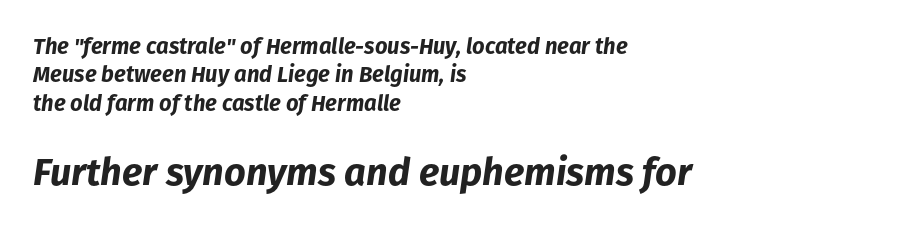
{"italic": "yes", "lean": "right", "slant_degrees": 8, "bold": "yes", "weight": "bold", "width": "normal", "stroke_contrast": "low", "x_height": "medium", "monospaced": "no", "underline": "no", "align": "left", "line_spacing": "normal", "line_spacing_ratio": 1.29, "letter_spacing": "normal", "letter_spacing_em": 0.0, "larger_block": "second", "size_ratio": 1.73, "glyph_px": 38}
